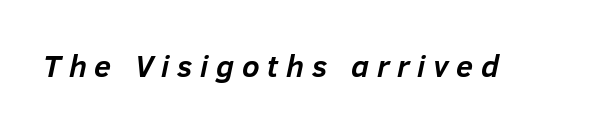
{"italic": "yes", "lean": "right", "slant_degrees": 12, "bold": "yes", "weight": "semibold", "width": "normal", "stroke_contrast": "low", "x_height": "medium", "monospaced": "no", "underline": "no", "letter_spacing": "wide", "letter_spacing_em": 0.25, "glyph_px": 31}
